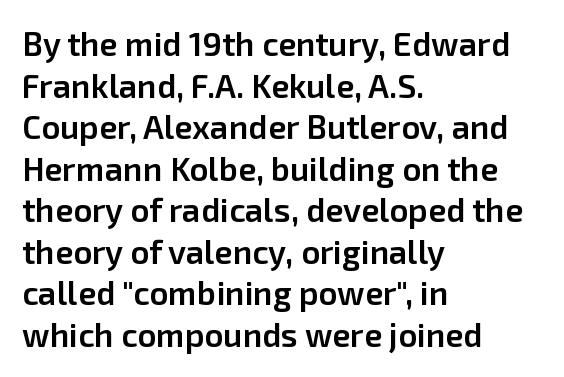
{"serif": "no", "italic": "no", "bold": "semi", "weight": "semibold", "width": "normal", "stroke_contrast": "low", "x_height": "medium", "monospaced": "no", "underline": "no", "align": "left", "line_spacing": "normal", "line_spacing_ratio": 1.26, "letter_spacing": "normal", "letter_spacing_em": 0.0, "glyph_px": 33}
